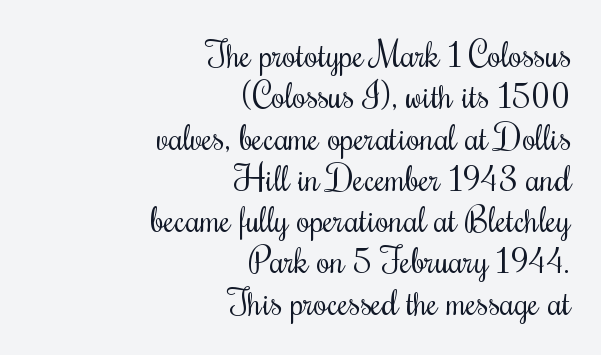
Q: Is the text bold? A: No.
Q: Is the text italic (slanted)? A: Yes.
Q: Is the text underlined? A: No.
Q: How is the paragraph aligned? A: Right-aligned.
Q: Is the spacing between letters normal or unusually wide? A: Normal.
Q: Width (condensed, normal, or wide)? A: Condensed.
Q: Stroke contrast? A: Medium.
Q: x-height? A: Small.
Q: Monospaced? A: No.
